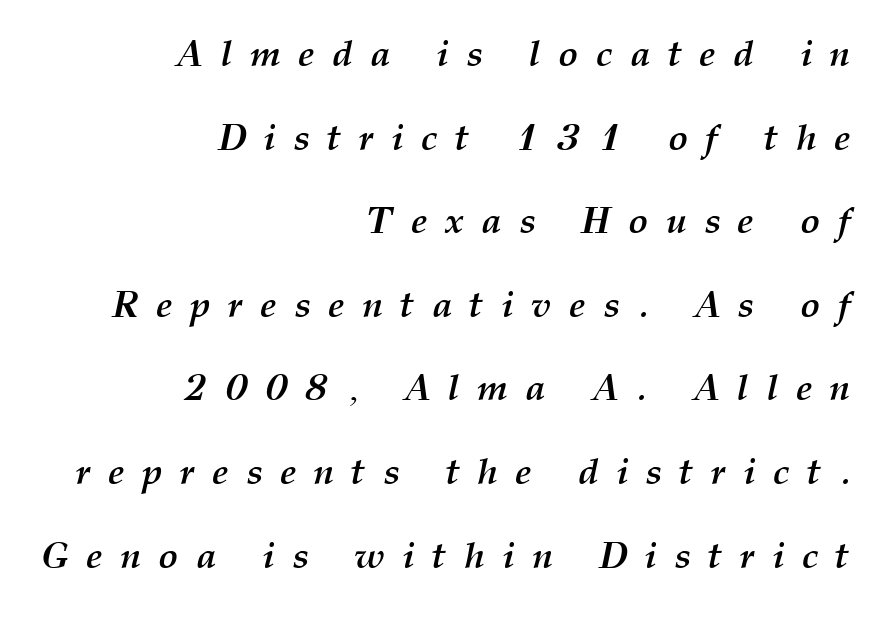
If you drew a ruler down the right edge, every line would touch it. Is there much room between lines? Yes — plenty of vertical air separates them. Caption: bold face, heavy strokes. Think of a printed novel: that variable character pitch is what you see here. The zone under the glyphs is completely vacant. Tracking value appears strongly positive — letters spread wide.
